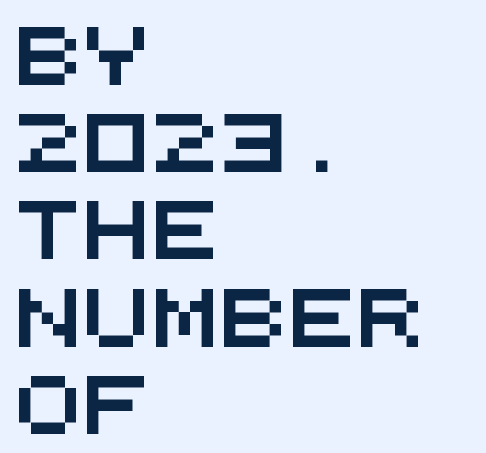
{"serif": "no", "width": "wide", "stroke_contrast": "medium", "x_height": "large", "monospaced": "yes", "underline": "no", "align": "left", "line_spacing": "normal", "line_spacing_ratio": 1.53, "letter_spacing": "normal", "letter_spacing_em": 0.0, "glyph_px": 57}
